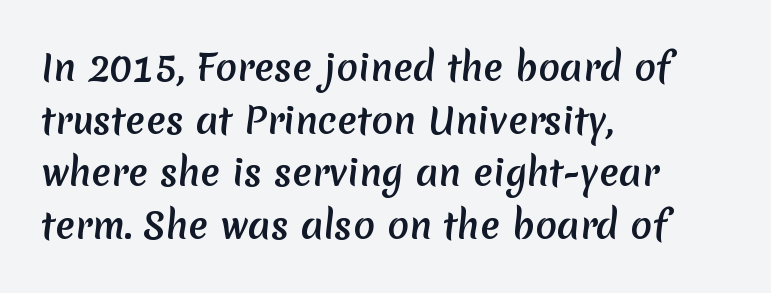
Q: Is the typeface a serif or a sans-serif typeface? A: Sans-serif.
Q: Is the text underlined? A: No.
Q: How is the paragraph aligned? A: Left-aligned.
Q: Is the spacing between letters normal or unusually wide? A: Normal.
Q: Is the spacing between lines tight, normal or loose? A: Normal.
Q: Width (condensed, normal, or wide)? A: Normal.
Q: Stroke contrast? A: Medium.
Q: x-height? A: Medium.
Q: Monospaced? A: No.
